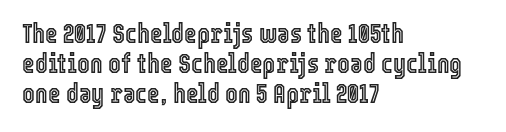
Q: Is the text italic (slanted)? A: No, it is upright.
Q: Is the text underlined? A: No.
Q: How is the paragraph aligned? A: Left-aligned.
Q: Is the spacing between letters normal or unusually wide? A: Normal.
Q: Is the spacing between lines tight, normal or loose? A: Tight.
